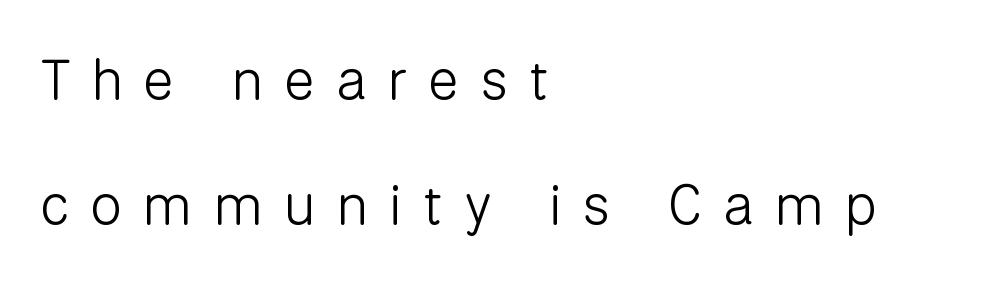
Q: Is the text bold? A: No.
Q: Is the text italic (slanted)? A: No, it is upright.
Q: Is the typeface a serif or a sans-serif typeface? A: Sans-serif.
Q: Is the text underlined? A: No.
Q: How is the paragraph aligned? A: Left-aligned.
Q: Is the spacing between letters normal or unusually wide? A: Unusually wide.
Q: Is the spacing between lines tight, normal or loose? A: Loose.
Q: Width (condensed, normal, or wide)? A: Normal.
Q: Stroke contrast? A: Low.
Q: x-height? A: Medium.
Q: Monospaced? A: No.
